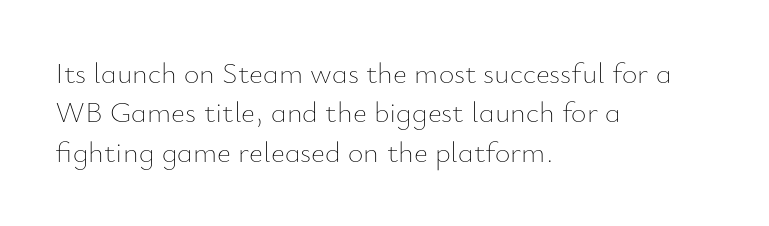
The image shows 30 px thin type, upright; set left-aligned, normal line spacing (1.31x), normal letter spacing, not underlined; low stroke contrast and a small x-height.
